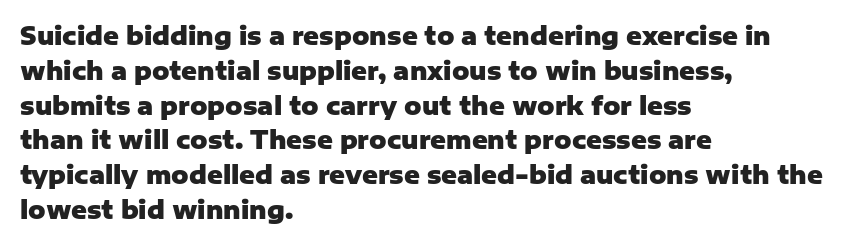
The image shows 24 px bold type, upright; set left-aligned, normal line spacing (1.45x), normal letter spacing, not underlined.
